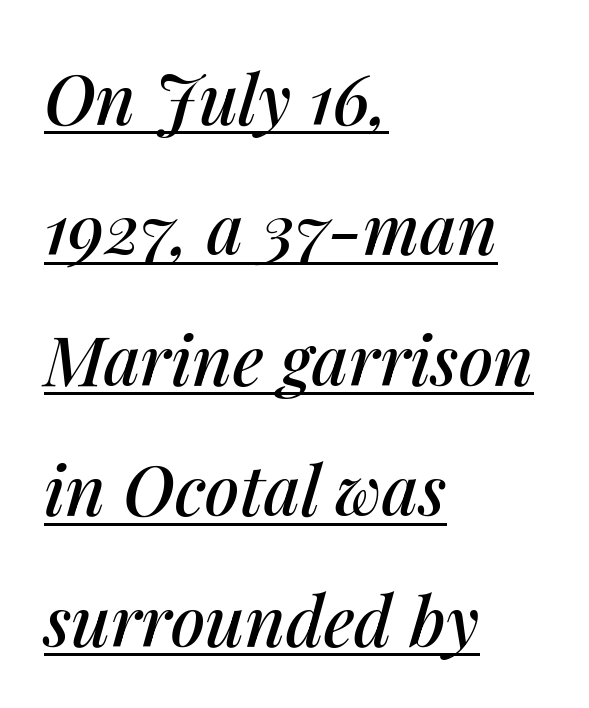
The type is set solid horizontally, with unmodified tracking. The setting favours the left margin, as ordinary paragraphs usually do. An italicized treatment has been applied to the whole sample. Is this a fixed-width face? No — the glyphs have proportional, varying widths. The lettering is marked with a stroke running underneath it.
